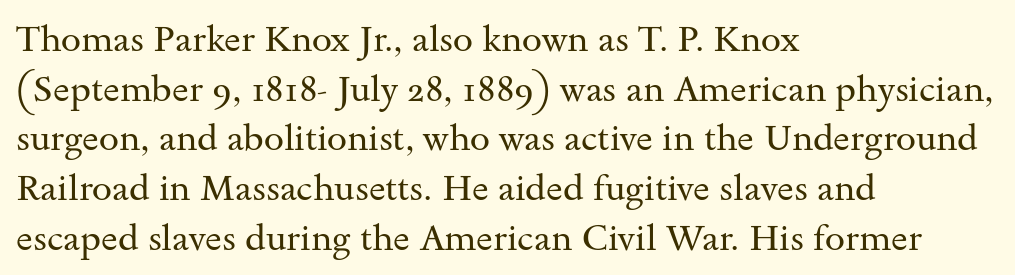
No word sits above an underline. Character widths vary here, with narrow letters taking less room than wide ones. A typesetter would mark this as roman, not italic. Honestly, the row spacing looks completely unremarkable.
